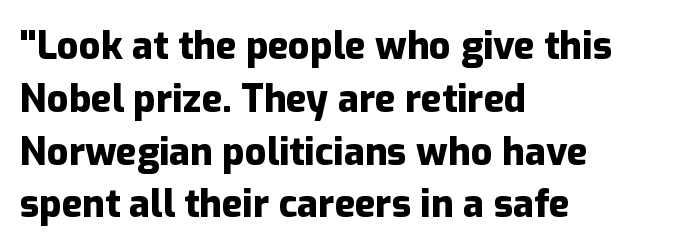
Q: Is the text bold? A: Yes.
Q: Is the text italic (slanted)? A: No, it is upright.
Q: Is the typeface a serif or a sans-serif typeface? A: Sans-serif.
Q: Is the text underlined? A: No.
Q: How is the paragraph aligned? A: Left-aligned.
Q: Is the spacing between letters normal or unusually wide? A: Normal.
Q: Is the spacing between lines tight, normal or loose? A: Normal.
Q: Width (condensed, normal, or wide)? A: Normal.
Q: Stroke contrast? A: Low.
Q: x-height? A: Medium.
Q: Monospaced? A: No.
